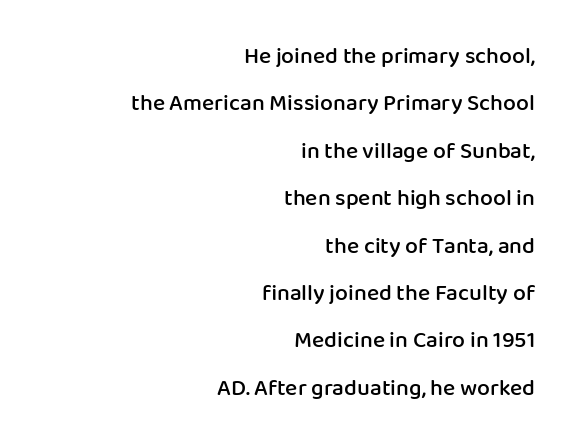
The image shows 23 px text type, upright; set right-aligned, loose line spacing (2.06x), normal letter spacing, not underlined.
